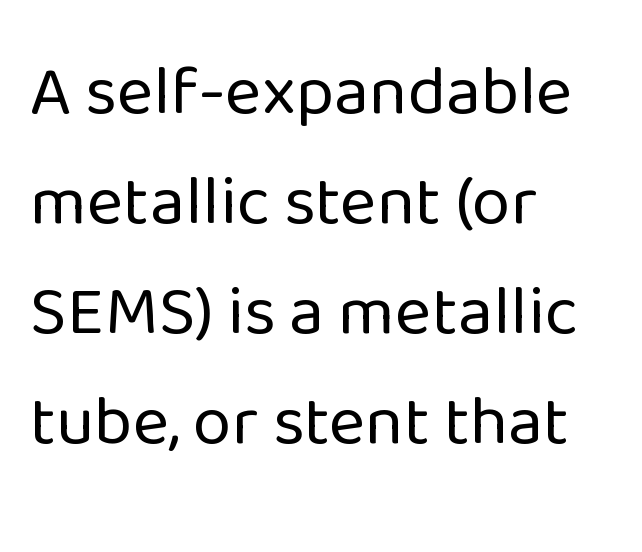
Q: Is the text bold? A: No.
Q: Is the text italic (slanted)? A: No, it is upright.
Q: Is the typeface a serif or a sans-serif typeface? A: Sans-serif.
Q: Is the text underlined? A: No.
Q: How is the paragraph aligned? A: Left-aligned.
Q: Is the spacing between letters normal or unusually wide? A: Normal.
Q: Is the spacing between lines tight, normal or loose? A: Normal.
Q: Width (condensed, normal, or wide)? A: Normal.
Q: Stroke contrast? A: Low.
Q: x-height? A: Medium.
Q: Monospaced? A: No.
